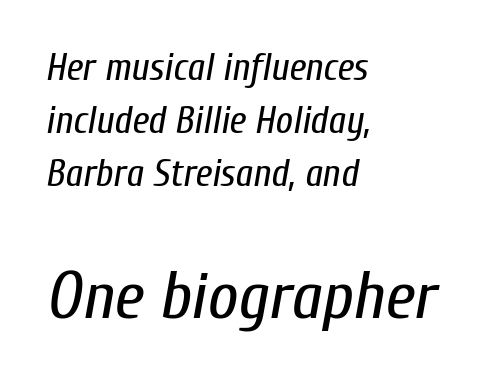
{"italic": "yes", "lean": "right", "slant_degrees": 10, "bold": "no", "weight": "regular", "width": "condensed", "stroke_contrast": "low", "x_height": "medium", "monospaced": "no", "underline": "no", "align": "left", "line_spacing": "normal", "line_spacing_ratio": 1.4, "letter_spacing": "normal", "letter_spacing_em": 0.0, "larger_block": "second", "size_ratio": 1.76, "glyph_px": 67}
